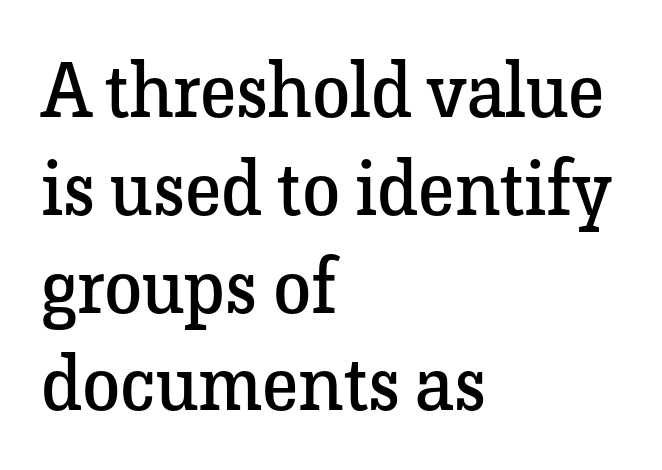
{"serif": "yes", "italic": "no", "bold": "no", "weight": "regular", "width": "normal", "stroke_contrast": "low", "x_height": "medium", "monospaced": "no", "underline": "no", "align": "left", "line_spacing": "normal", "line_spacing_ratio": 1.27, "letter_spacing": "normal", "letter_spacing_em": 0.0, "glyph_px": 77}
